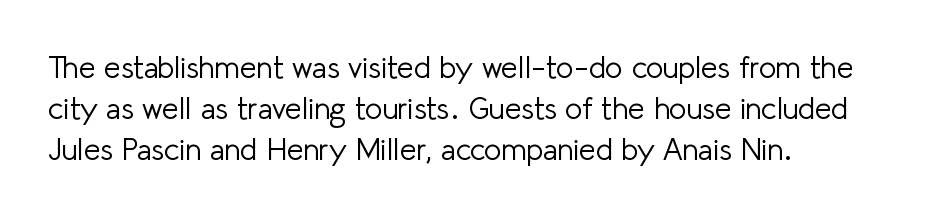
Q: Is the text bold? A: No.
Q: Is the text italic (slanted)? A: No, it is upright.
Q: Is the typeface a serif or a sans-serif typeface? A: Sans-serif.
Q: Is the text underlined? A: No.
Q: How is the paragraph aligned? A: Left-aligned.
Q: Is the spacing between letters normal or unusually wide? A: Normal.
Q: Is the spacing between lines tight, normal or loose? A: Normal.
Q: Width (condensed, normal, or wide)? A: Normal.
Q: Stroke contrast? A: Low.
Q: x-height? A: Medium.
Q: Monospaced? A: No.
